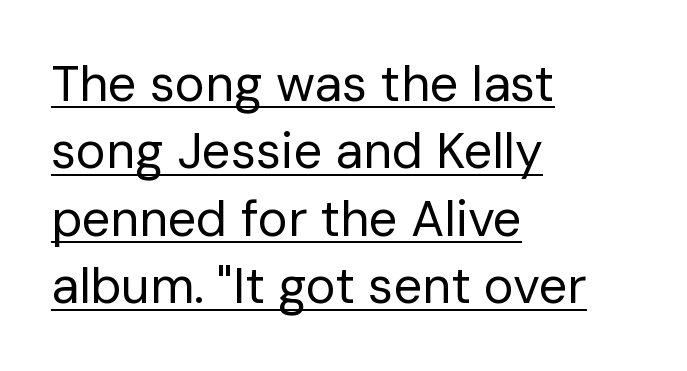
Students, observe the line beneath the letters — that is underlining. A student would call this left alignment; a typographer would say flush left, rag right. The lettering stays uniformly vertical, giving the passage a roman look. Does extra space separate the letters? No, they use regular spacing. Normally led — the rows are evenly, conventionally spaced.
